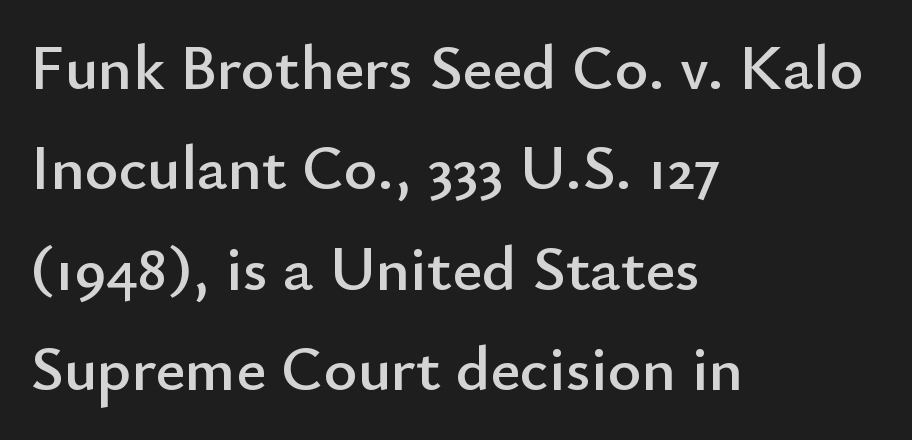
{"serif": "no", "italic": "no", "width": "normal", "stroke_contrast": "low", "x_height": "small", "monospaced": "no", "underline": "no", "align": "left", "line_spacing": "normal", "line_spacing_ratio": 1.57, "letter_spacing": "normal", "letter_spacing_em": 0.0, "glyph_px": 64}
